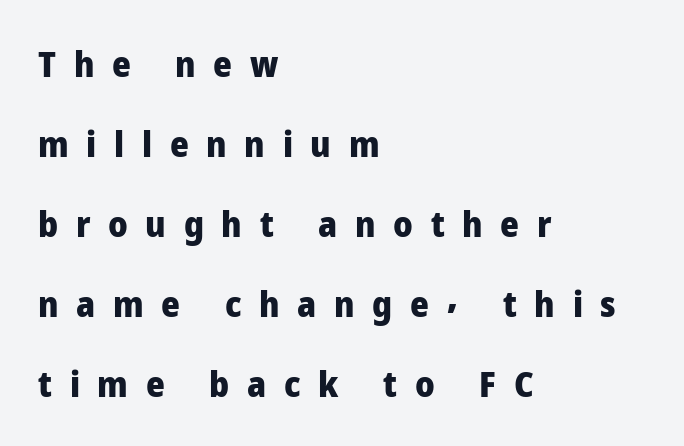
The image shows 36 px heavy sans-serif type, upright; set left-aligned, loose line spacing (2.22x), unusually wide letter spacing (+0.49 em), not underlined; low stroke contrast and a medium x-height.
